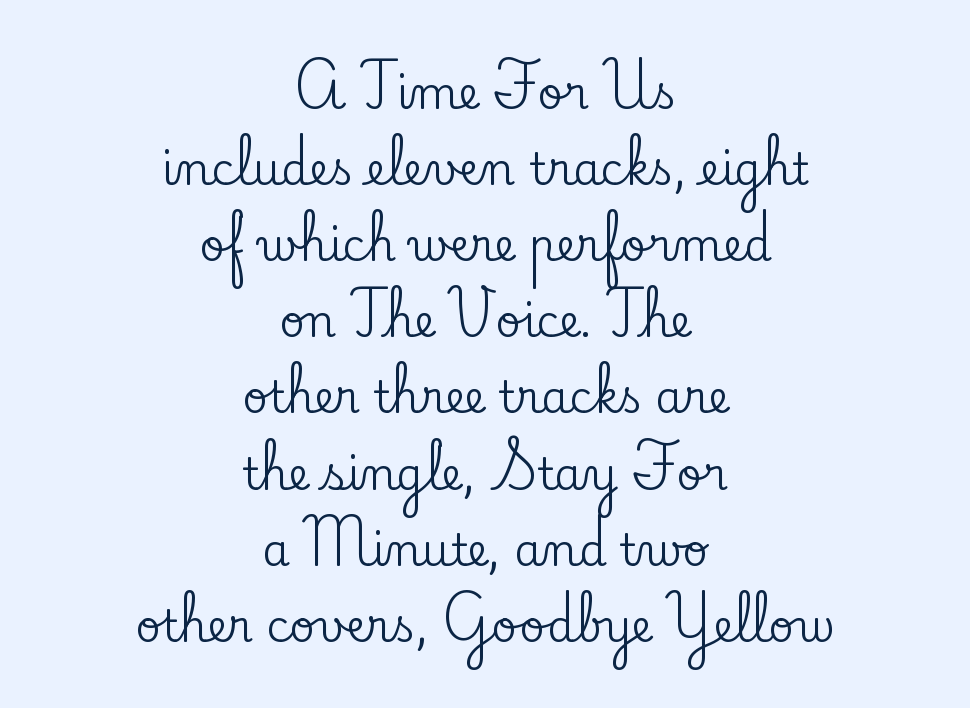
Posture: upright roman. How are the letters spaced? Ordinarily, with no added tracking. Underlining? Definitely not there. I'd call this a serif setting — the letters wear small feet.
